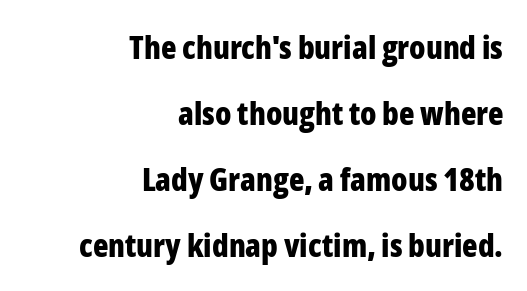
{"serif": "no", "italic": "no", "bold": "yes", "weight": "bold", "width": "condensed", "stroke_contrast": "low", "x_height": "medium", "monospaced": "no", "underline": "no", "align": "right", "line_spacing": "loose", "line_spacing_ratio": 2.06, "letter_spacing": "normal", "letter_spacing_em": 0.0, "glyph_px": 32}
